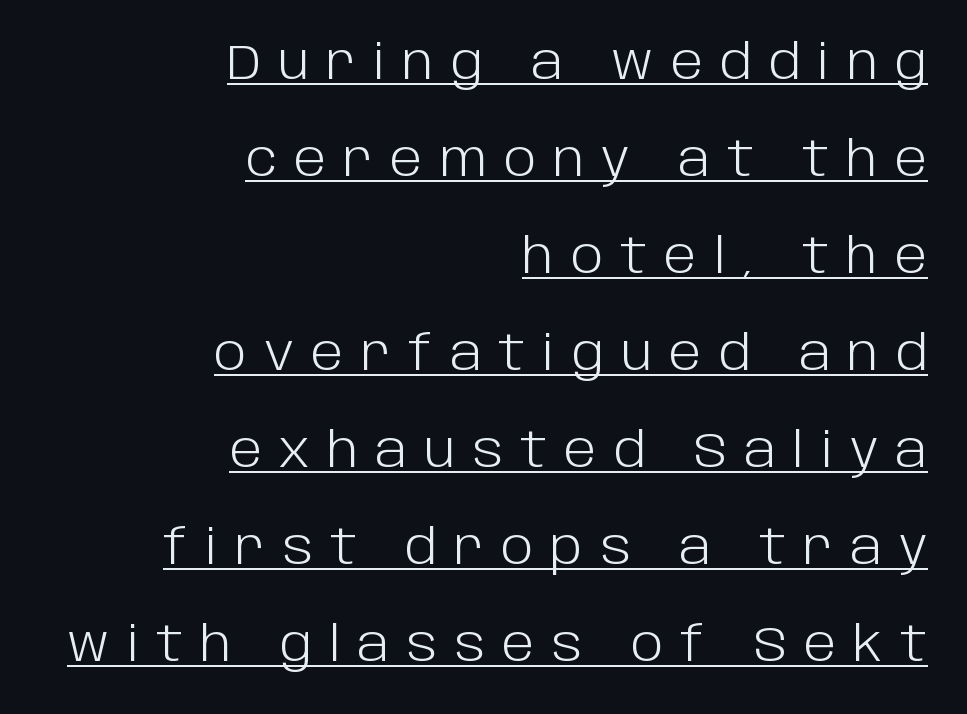
The image shows 49 px light sans-serif type, upright; set right-aligned, loose line spacing (1.98x), unusually wide letter spacing (+0.35 em), underlined; low stroke contrast and a large x-height.
